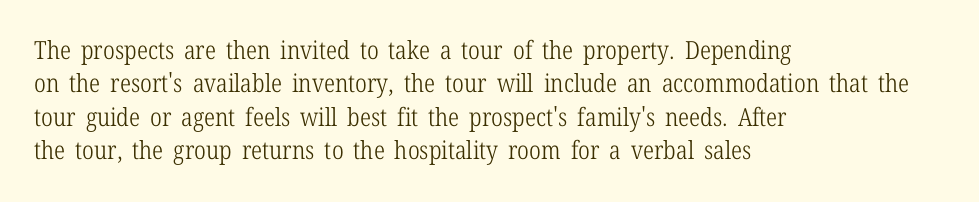
Q: Is the text bold? A: No.
Q: Is the text italic (slanted)? A: No, it is upright.
Q: Is the text underlined? A: No.
Q: How is the paragraph aligned? A: Left-aligned.
Q: Is the spacing between letters normal or unusually wide? A: Normal.
Q: Is the spacing between lines tight, normal or loose? A: Normal.
